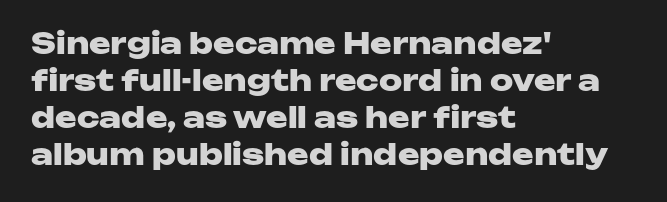
Successive baselines arrive at the customary interval. Typeset ragged right — the left edge is the straight one. Nobody drew a line under any word here. I'd call this a sans setting — the letters go barefoot. Standard letterfit; no display-style spreading of the glyphs.
